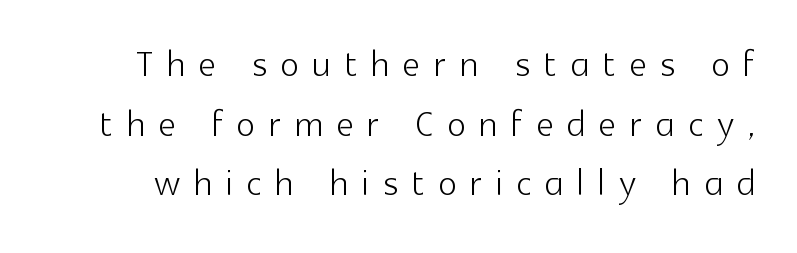
Q: Is the text bold? A: No.
Q: Is the text italic (slanted)? A: No, it is upright.
Q: Is the typeface a serif or a sans-serif typeface? A: Sans-serif.
Q: Is the text underlined? A: No.
Q: Is the spacing between letters normal or unusually wide? A: Unusually wide.
Q: Width (condensed, normal, or wide)? A: Normal.
Q: x-height? A: Medium.
Q: Monospaced? A: No.
